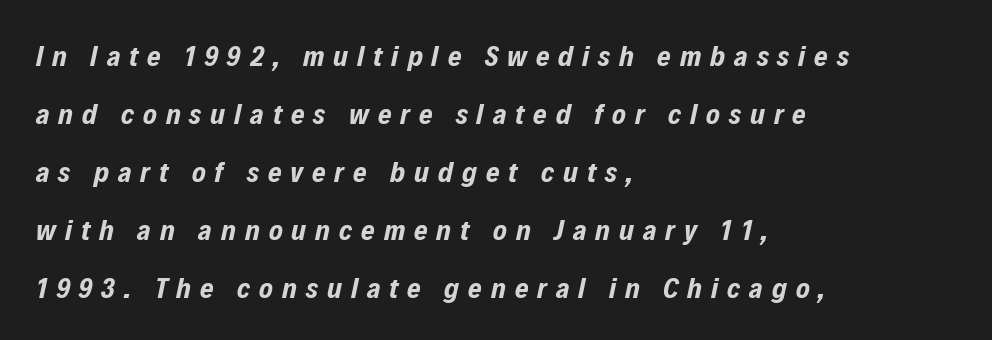
The image shows 29 px bold, condensed type, italic (leaning right); set left-aligned, loose line spacing (2.0x), unusually wide letter spacing (+0.31 em), not underlined; low stroke contrast and a medium x-height.
